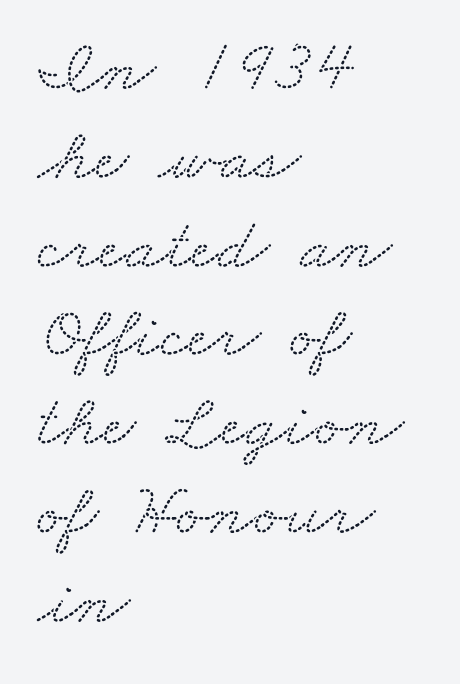
Short and long lines alike share a common starting point at left. The typeface chosen for these lines features serifs. Quick note: underline off. Varying glyph widths throughout — classic text-font behaviour. This sample uses plain, unmodified letter spacing.
